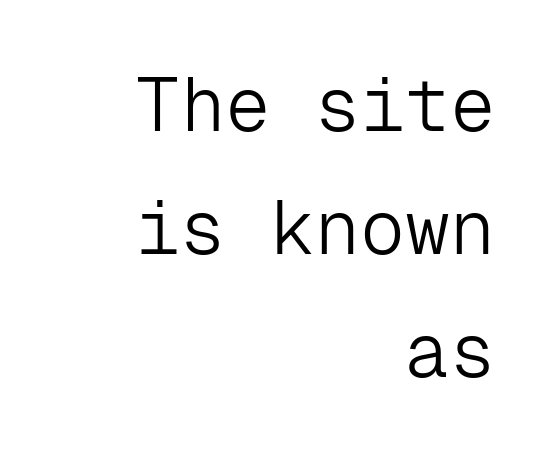
The image shows 75 px light sans-serif type, upright, monospaced; set right-aligned, normal line spacing (1.64x), normal letter spacing, not underlined; low stroke contrast and a medium x-height.
